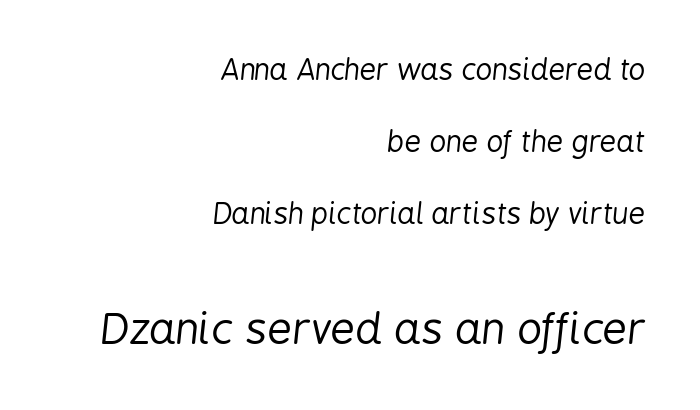
The image shows 43 px regular-weight, condensed type, italic (leaning right); set right-aligned, loose line spacing (2.49x), normal letter spacing, not underlined; the second (bottom) block is 1.48x larger; low stroke contrast and a medium x-height.
